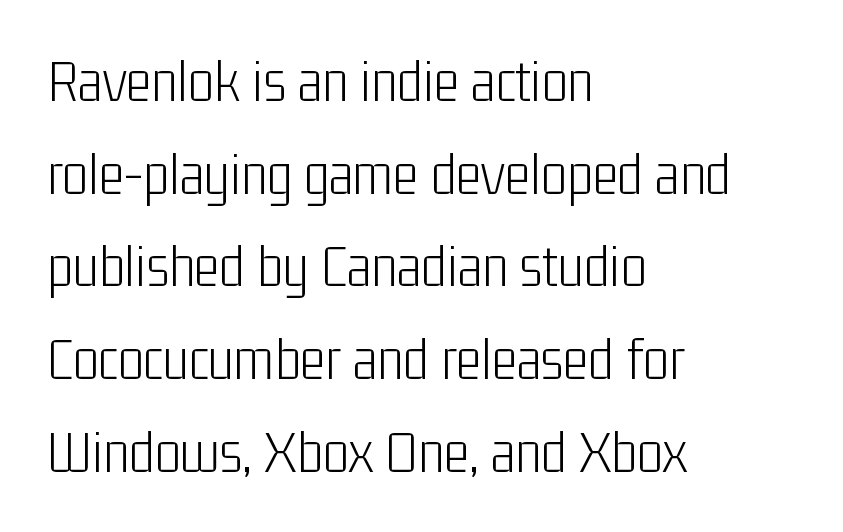
Q: Is the text bold? A: No.
Q: Is the text italic (slanted)? A: No, it is upright.
Q: Is the typeface a serif or a sans-serif typeface? A: Sans-serif.
Q: Is the text underlined? A: No.
Q: How is the paragraph aligned? A: Left-aligned.
Q: Is the spacing between letters normal or unusually wide? A: Normal.
Q: Is the spacing between lines tight, normal or loose? A: Normal.
Q: Width (condensed, normal, or wide)? A: Condensed.
Q: Stroke contrast? A: Low.
Q: x-height? A: Medium.
Q: Monospaced? A: No.
